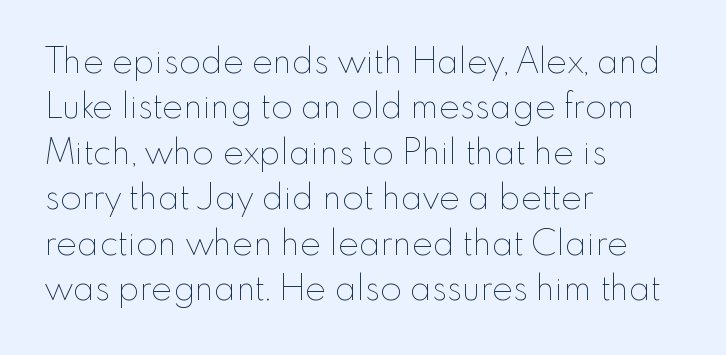
{"italic": "no", "bold": "no", "weight": "thin", "width": "normal", "stroke_contrast": "low", "x_height": "small", "monospaced": "no", "underline": "no", "align": "left", "line_spacing": "normal", "line_spacing_ratio": 1.3, "letter_spacing": "normal", "letter_spacing_em": 0.0, "glyph_px": 35}
